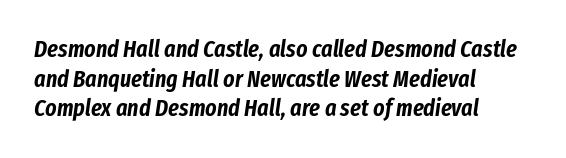
Q: Is the text italic (slanted)? A: Yes, it leans right by about 8 degrees.
Q: Is the text underlined? A: No.
Q: How is the paragraph aligned? A: Left-aligned.
Q: Is the spacing between letters normal or unusually wide? A: Normal.
